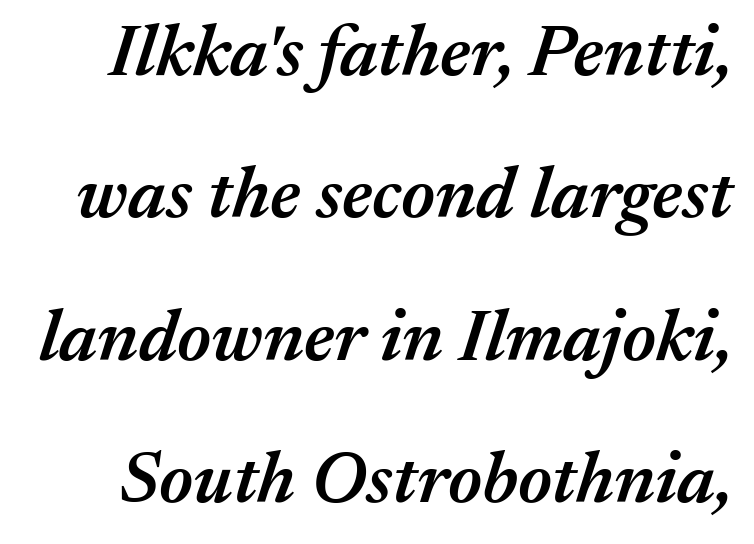
Varying glyph widths throughout — classic text-font behaviour. Has an underline been added? It has not. The passage shown is semibold, sitting just below true bold. Airy leading. The letters sit at their default tracking, neither squeezed nor spread.
